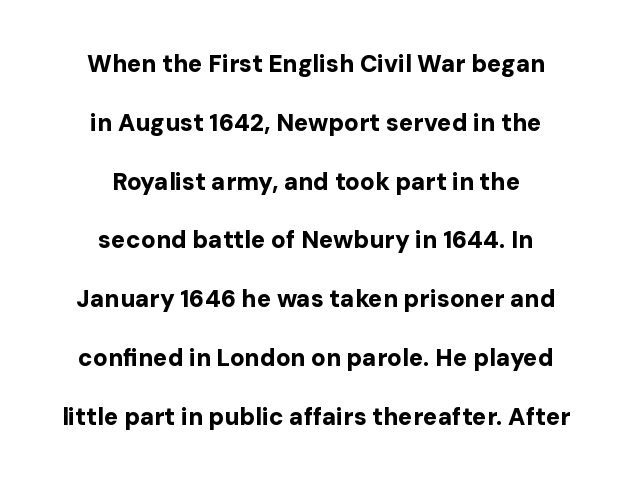
Q: Is the text bold? A: Yes.
Q: Is the text italic (slanted)? A: No, it is upright.
Q: Is the text underlined? A: No.
Q: How is the paragraph aligned? A: Centered.
Q: Is the spacing between letters normal or unusually wide? A: Normal.
Q: Is the spacing between lines tight, normal or loose? A: Loose.
